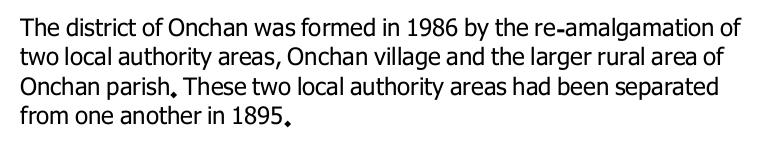
The image shows 24 px text type, upright; set left-aligned, line spacing 1.22x, normal letter spacing, not underlined.
